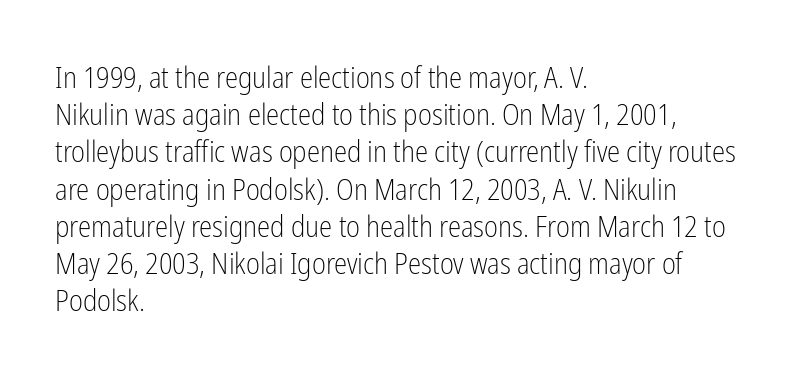
{"serif": "no", "italic": "no", "bold": "no", "weight": "light", "width": "condensed", "stroke_contrast": "low", "x_height": "medium", "monospaced": "no", "underline": "no", "align": "left", "line_spacing_ratio": 1.24, "letter_spacing": "normal", "letter_spacing_em": 0.0, "glyph_px": 30}
